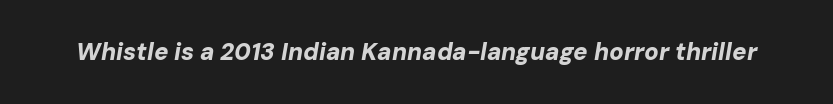
{"italic": "yes", "lean": "right", "slant_degrees": 10, "bold": "yes", "underline": "no", "letter_spacing": "normal", "letter_spacing_em": 0.0, "glyph_px": 24}
